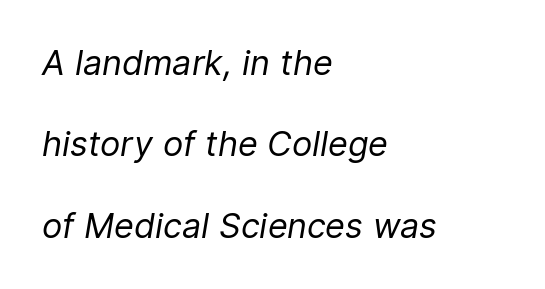
The image shows 34 px regular-weight type, italic (leaning right); set left-aligned, loose line spacing (2.39x), normal letter spacing, not underlined; low stroke contrast and a medium x-height.
